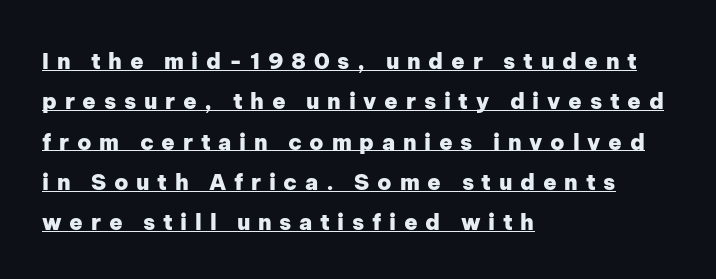
Q: Is the text bold? A: Yes.
Q: Is the text italic (slanted)? A: No, it is upright.
Q: Is the text underlined? A: Yes.
Q: How is the paragraph aligned? A: Left-aligned.
Q: Is the spacing between letters normal or unusually wide? A: Unusually wide.
